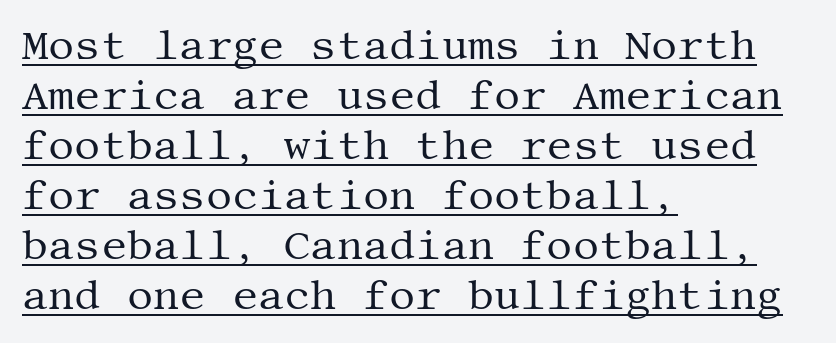
Q: Is the text bold? A: No.
Q: Is the text italic (slanted)? A: No, it is upright.
Q: Is the typeface a serif or a sans-serif typeface? A: Serif.
Q: Is the text underlined? A: Yes.
Q: How is the paragraph aligned? A: Left-aligned.
Q: Is the spacing between letters normal or unusually wide? A: Normal.
Q: Width (condensed, normal, or wide)? A: Normal.
Q: Stroke contrast? A: Medium.
Q: x-height? A: Large.
